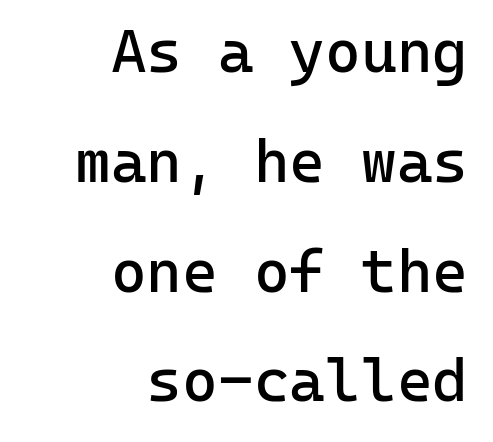
The image shows 61 px regular-weight sans-serif type, upright, monospaced; set right-aligned, line spacing 1.8x, normal letter spacing, not underlined; low stroke contrast and a medium x-height.
